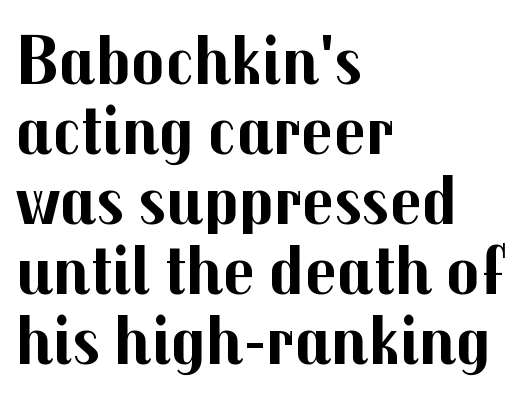
Q: Is the text bold? A: Yes.
Q: Is the text italic (slanted)? A: No, it is upright.
Q: Is the typeface a serif or a sans-serif typeface? A: Sans-serif.
Q: Is the text underlined? A: No.
Q: How is the paragraph aligned? A: Left-aligned.
Q: Is the spacing between letters normal or unusually wide? A: Normal.
Q: Is the spacing between lines tight, normal or loose? A: Tight.
Q: Width (condensed, normal, or wide)? A: Normal.
Q: Stroke contrast? A: Medium.
Q: x-height? A: Medium.
Q: Monospaced? A: No.
